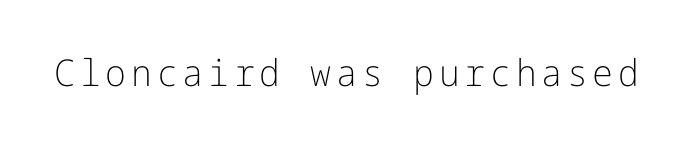
The image shows 37 px light sans-serif type, upright; set not underlined; low stroke contrast and a medium x-height.
